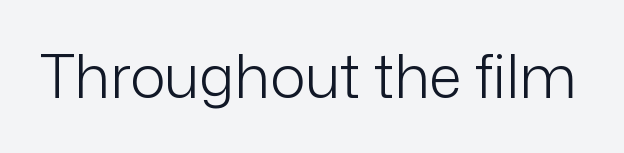
The image shows 60 px light sans-serif type, upright; set normal letter spacing, not underlined; low stroke contrast and a medium x-height.
